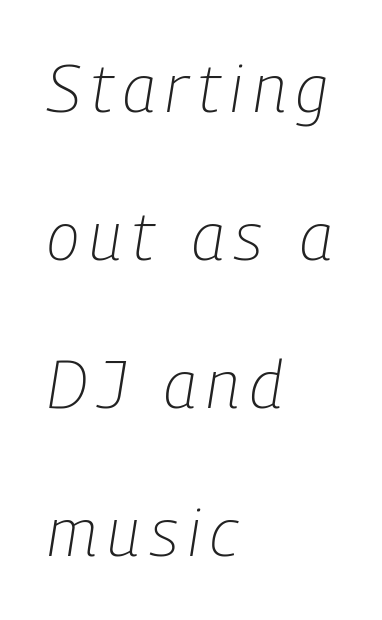
{"italic": "yes", "lean": "right", "slant_degrees": 9, "bold": "no", "weight": "light", "width": "condensed", "stroke_contrast": "low", "x_height": "medium", "monospaced": "no", "underline": "no", "align": "left", "line_spacing": "loose", "line_spacing_ratio": 2.21, "glyph_px": 67}
